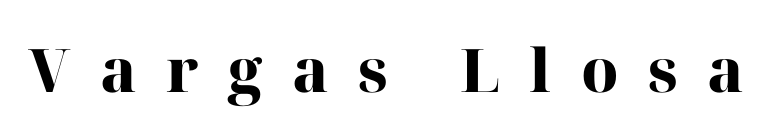
Q: Is the text bold? A: Yes.
Q: Is the text italic (slanted)? A: No, it is upright.
Q: Is the typeface a serif or a sans-serif typeface? A: Serif.
Q: Is the text underlined? A: No.
Q: Is the spacing between letters normal or unusually wide? A: Unusually wide.
Q: Width (condensed, normal, or wide)? A: Normal.
Q: Stroke contrast? A: High.
Q: x-height? A: Medium.
Q: Monospaced? A: No.
